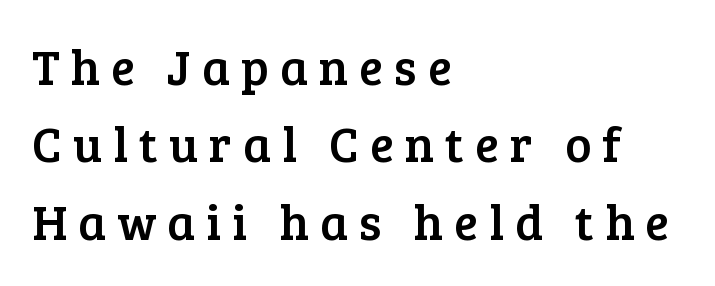
Q: Is the text italic (slanted)? A: No, it is upright.
Q: Is the typeface a serif or a sans-serif typeface? A: Serif.
Q: Is the text underlined? A: No.
Q: How is the paragraph aligned? A: Left-aligned.
Q: Is the spacing between letters normal or unusually wide? A: Unusually wide.
Q: Is the spacing between lines tight, normal or loose? A: Normal.
Q: Width (condensed, normal, or wide)? A: Normal.
Q: Stroke contrast? A: Low.
Q: x-height? A: Medium.
Q: Monospaced? A: No.
